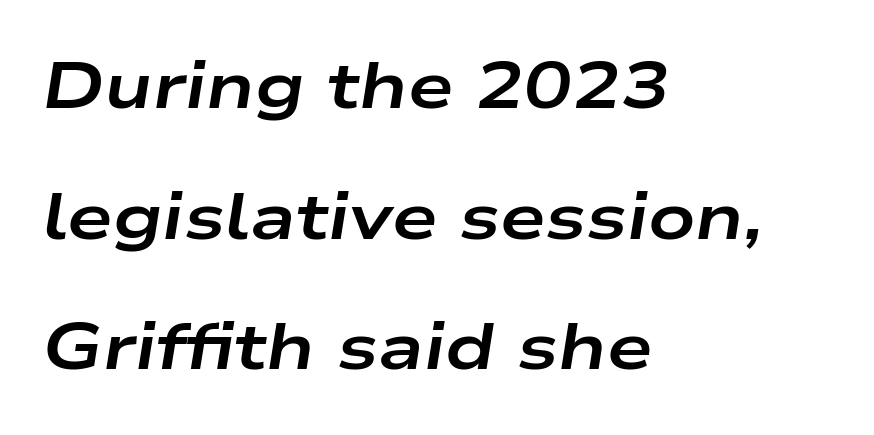
{"italic": "yes", "lean": "right", "slant_degrees": 9, "bold": "yes", "weight": "bold", "width": "wide", "stroke_contrast": "low", "x_height": "medium", "monospaced": "no", "underline": "no", "align": "left", "line_spacing": "loose", "line_spacing_ratio": 2.01, "letter_spacing": "normal", "letter_spacing_em": 0.0, "glyph_px": 65}
